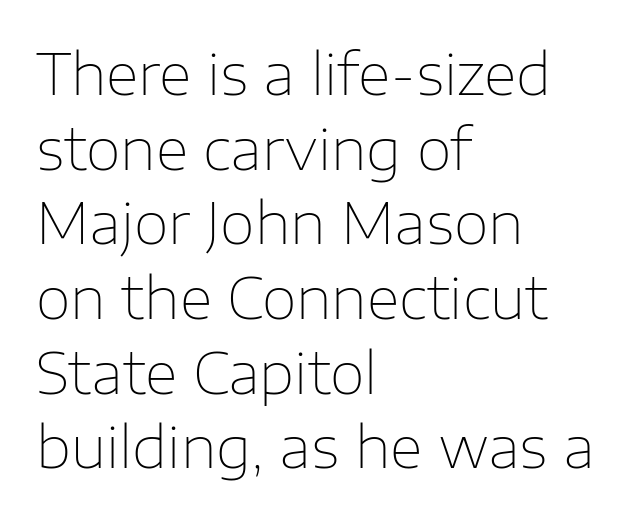
The image shows 57 px thin sans-serif type, upright; set left-aligned, normal line spacing (1.31x), normal letter spacing, not underlined; low stroke contrast and a medium x-height.
